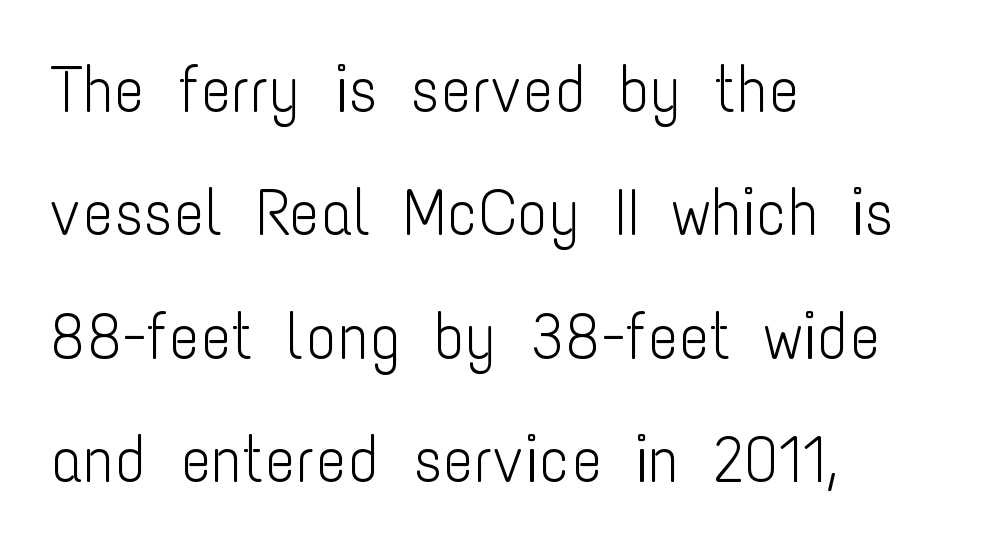
{"serif": "no", "italic": "no", "bold": "no", "weight": "light", "width": "condensed", "stroke_contrast": "low", "x_height": "medium", "monospaced": "no", "underline": "no", "align": "left", "line_spacing": "loose", "line_spacing_ratio": 1.9, "letter_spacing": "normal", "letter_spacing_em": 0.0, "glyph_px": 65}
